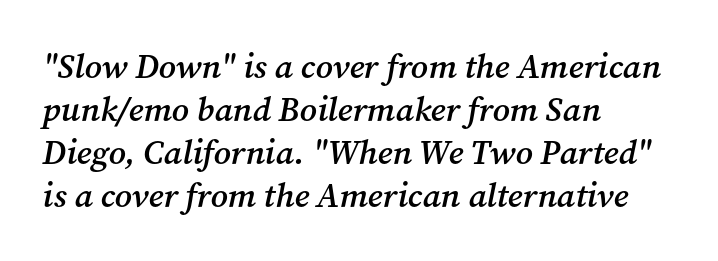
The image shows 34 px semibold serif type, italic (leaning right); set left-aligned, normal line spacing (1.26x), normal letter spacing, not underlined; medium stroke contrast and a medium x-height.
